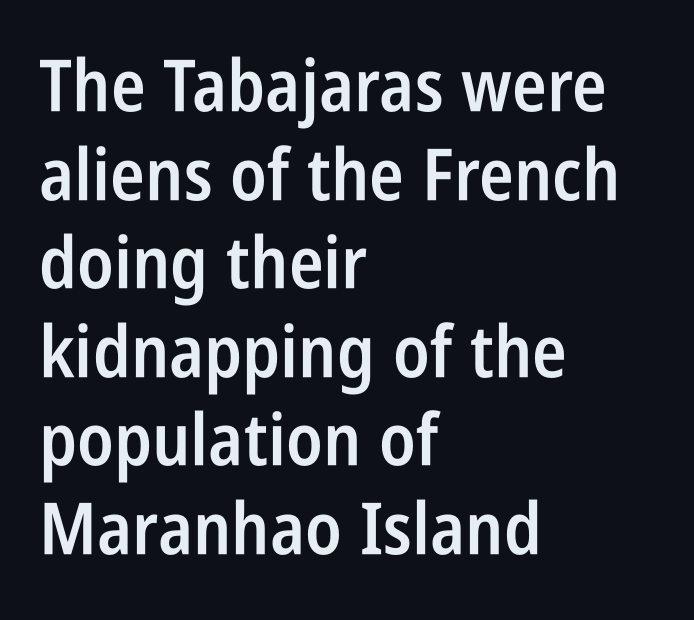
This sample has the flowing, uneven cadence of proportional lettering. Each row of text sits above clean, open space. Horizontal alignment here is leftward, the default for most running prose. Slightly chunky letters — semibold, I'd say, not full bold.
